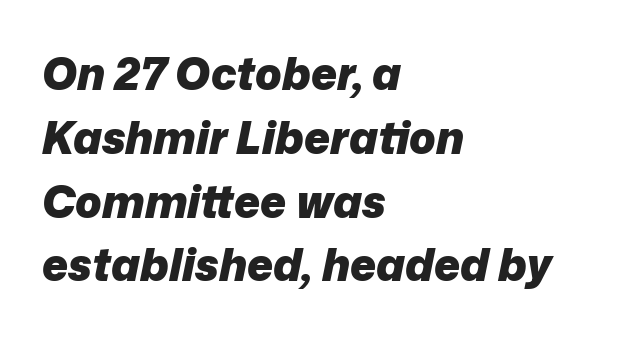
Q: Is the text bold? A: Yes.
Q: Is the text italic (slanted)? A: Yes, it leans right by about 12 degrees.
Q: Is the text underlined? A: No.
Q: How is the paragraph aligned? A: Left-aligned.
Q: Is the spacing between letters normal or unusually wide? A: Normal.
Q: Is the spacing between lines tight, normal or loose? A: Normal.
Q: Width (condensed, normal, or wide)? A: Normal.
Q: Stroke contrast? A: Low.
Q: x-height? A: Medium.
Q: Monospaced? A: No.
